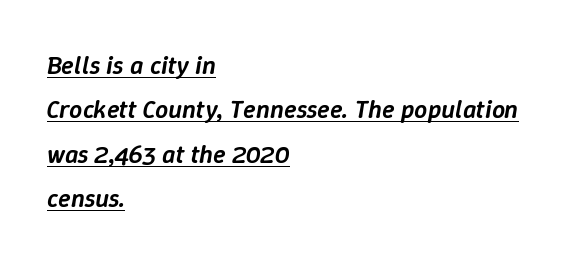
Q: Is the text bold? A: Semi-bold.
Q: Is the text italic (slanted)? A: Yes, it leans right by about 9 degrees.
Q: Is the text underlined? A: Yes.
Q: How is the paragraph aligned? A: Left-aligned.
Q: Is the spacing between letters normal or unusually wide? A: Normal.
